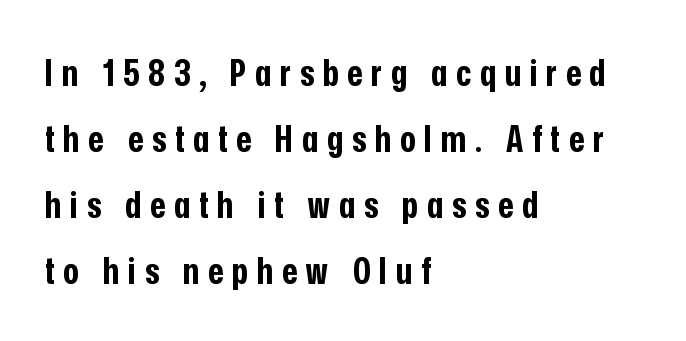
{"serif": "no", "italic": "no", "bold": "yes", "weight": "bold", "width": "condensed", "stroke_contrast": "low", "x_height": "medium", "monospaced": "no", "underline": "no", "align": "left", "line_spacing_ratio": 1.78, "letter_spacing": "wide", "letter_spacing_em": 0.24, "glyph_px": 37}
